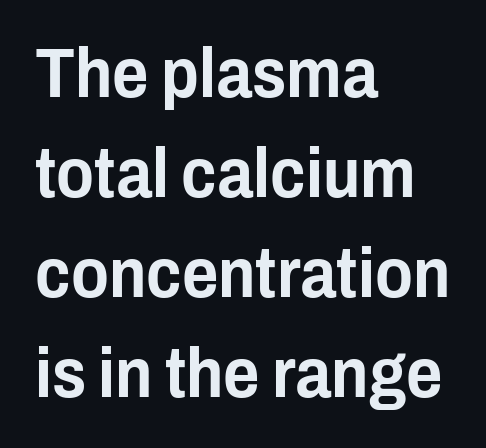
Q: Is the text italic (slanted)? A: No, it is upright.
Q: Is the typeface a serif or a sans-serif typeface? A: Sans-serif.
Q: Is the text underlined? A: No.
Q: How is the paragraph aligned? A: Left-aligned.
Q: Is the spacing between letters normal or unusually wide? A: Normal.
Q: Is the spacing between lines tight, normal or loose? A: Normal.
Q: Width (condensed, normal, or wide)? A: Condensed.
Q: Stroke contrast? A: Low.
Q: x-height? A: Medium.
Q: Monospaced? A: No.
